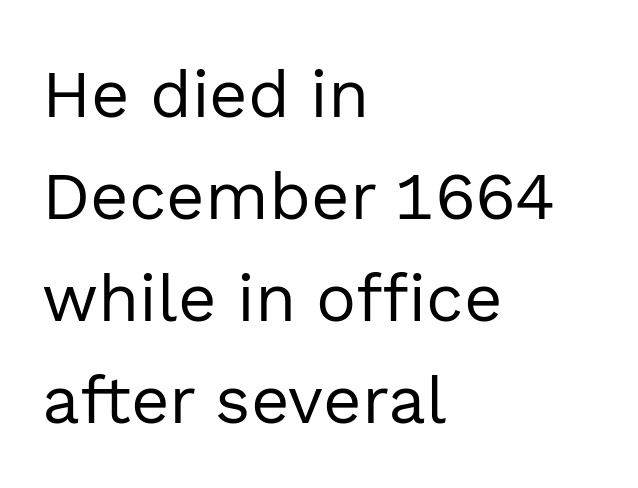
Summary of vertical rhythm: regular, with standard interline spacing. Character widths vary here, with narrow letters taking less room than wide ones. A sans-serif font was chosen for this passage. Weight: not bold — regular or lighter. These lines are set flush left with a ragged right edge.
